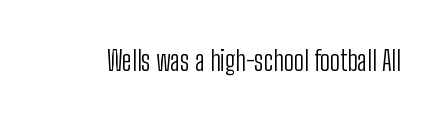
The image shows 27 px text type, upright; set normal letter spacing, not underlined.
